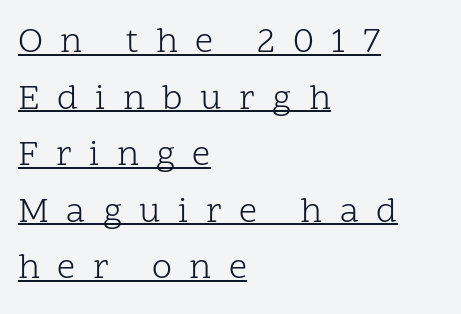
Q: Is the text bold? A: No.
Q: Is the text italic (slanted)? A: No, it is upright.
Q: Is the typeface a serif or a sans-serif typeface? A: Serif.
Q: Is the text underlined? A: Yes.
Q: How is the paragraph aligned? A: Left-aligned.
Q: Is the spacing between letters normal or unusually wide? A: Unusually wide.
Q: Is the spacing between lines tight, normal or loose? A: Normal.
Q: Width (condensed, normal, or wide)? A: Normal.
Q: Stroke contrast? A: Low.
Q: x-height? A: Medium.
Q: Monospaced? A: No.
